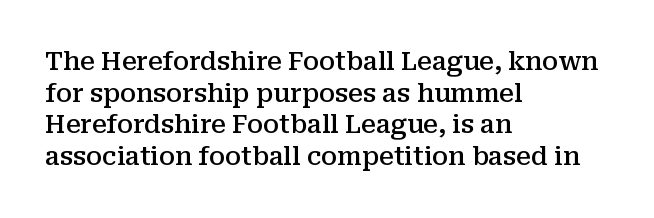
The image shows 26 px text type, upright; set left-aligned, line spacing 1.22x, normal letter spacing, not underlined.
